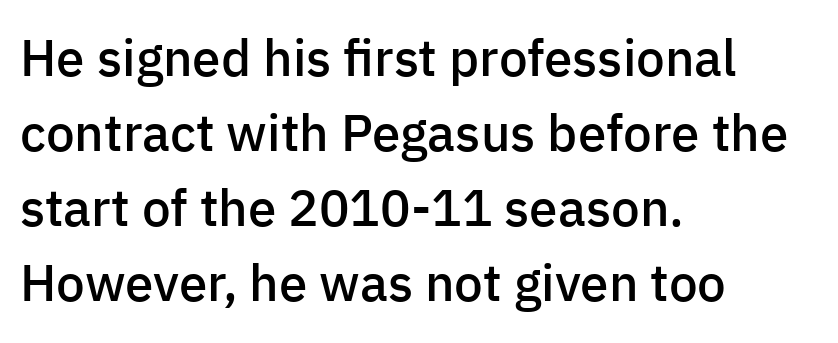
A fair bit of extra ink — the face is semibold, not bold. The passage shown has conventional tracking throughout. These lines are composed in type without serifs. Any mark beneath the type? The region is blank. The lines in this sample share a left origin and differ only in where they stop.
